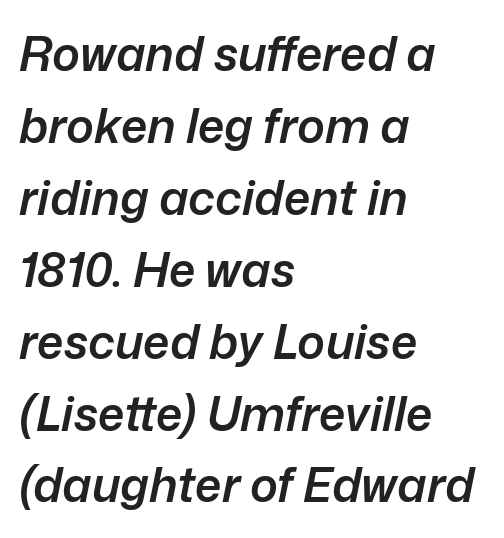
Visually the block forms a straight wall on the left and a jagged coastline on the right. Each new line begins a customary step beneath the previous one. A typesetter would mark this as italic. Compared with an ordinary text face, these strokes are moderately heavier — a semibold. Characters follow at the spacing the type designer built in. Nobody drew a line under any word here.
